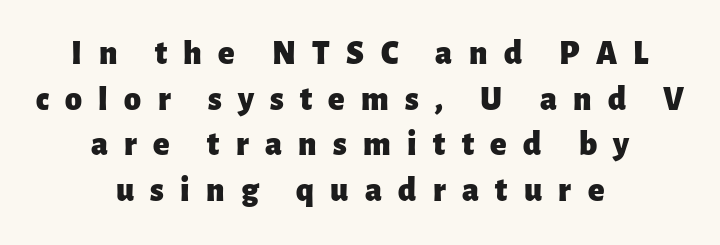
The image shows 34 px heavy sans-serif type, upright; set centered, normal line spacing (1.34x), unusually wide letter spacing (+0.48 em), not underlined; low stroke contrast and a medium x-height.
